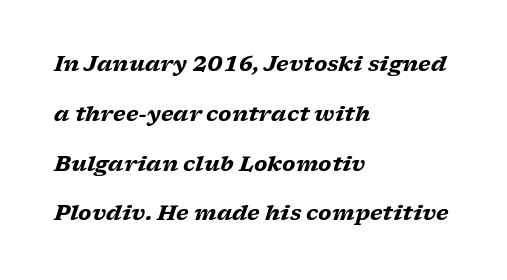
Q: Is the text bold? A: Yes.
Q: Is the text italic (slanted)? A: Yes, it leans right by about 17 degrees.
Q: Is the text underlined? A: No.
Q: How is the paragraph aligned? A: Left-aligned.
Q: Is the spacing between letters normal or unusually wide? A: Normal.
Q: Is the spacing between lines tight, normal or loose? A: Loose.
